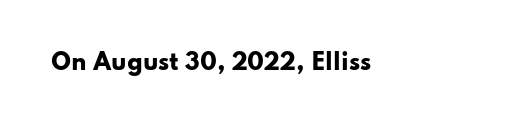
Q: Is the text bold? A: Yes.
Q: Is the text italic (slanted)? A: No, it is upright.
Q: Is the text underlined? A: No.
Q: Is the spacing between letters normal or unusually wide? A: Normal.
